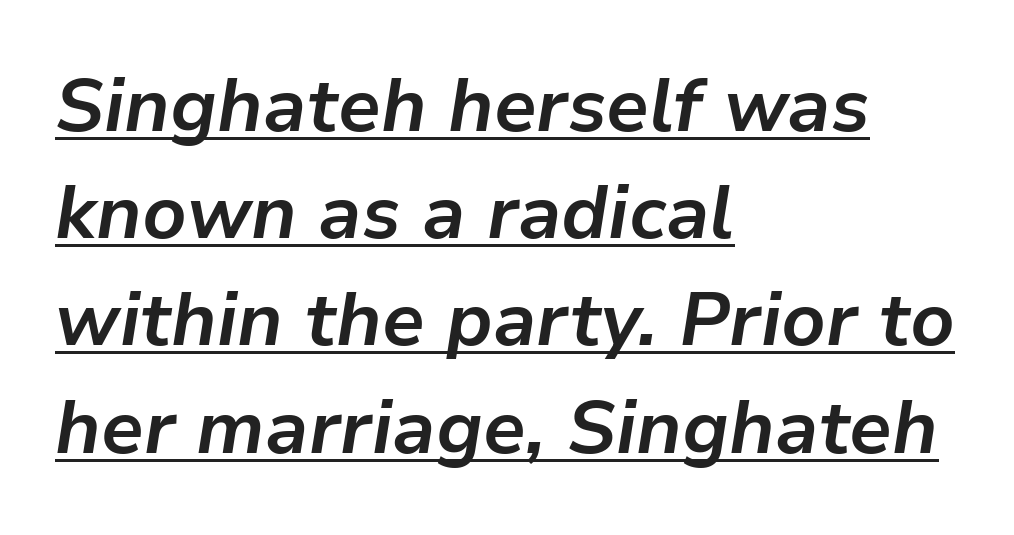
The image shows 75 px bold type, italic (leaning right); set left-aligned, normal line spacing (1.43x), normal letter spacing, underlined; low stroke contrast and a medium x-height.
